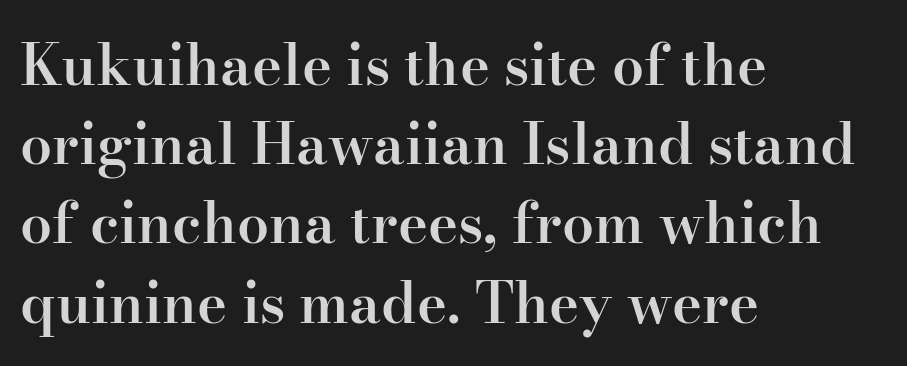
Q: Is the text bold? A: Semi-bold.
Q: Is the text italic (slanted)? A: No, it is upright.
Q: Is the typeface a serif or a sans-serif typeface? A: Serif.
Q: Is the text underlined? A: No.
Q: How is the paragraph aligned? A: Left-aligned.
Q: Is the spacing between letters normal or unusually wide? A: Normal.
Q: Is the spacing between lines tight, normal or loose? A: Normal.
Q: Width (condensed, normal, or wide)? A: Normal.
Q: Stroke contrast? A: High.
Q: x-height? A: Small.
Q: Monospaced? A: No.
